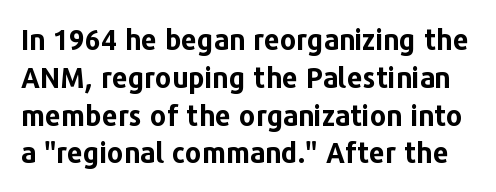
The image shows 28 px bold sans-serif type, upright; set normal line spacing (1.35x), normal letter spacing, not underlined; low stroke contrast and a medium x-height.
